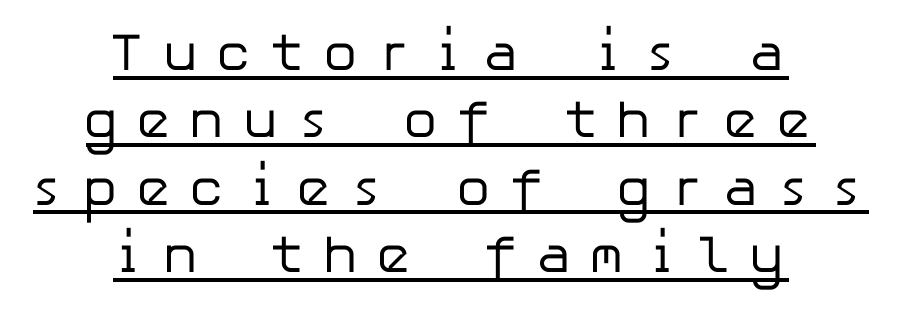
The image shows 53 px regular-weight sans-serif type, upright; set centered, normal line spacing (1.27x), unusually wide letter spacing (+0.34 em), underlined; low stroke contrast and a medium x-height.
